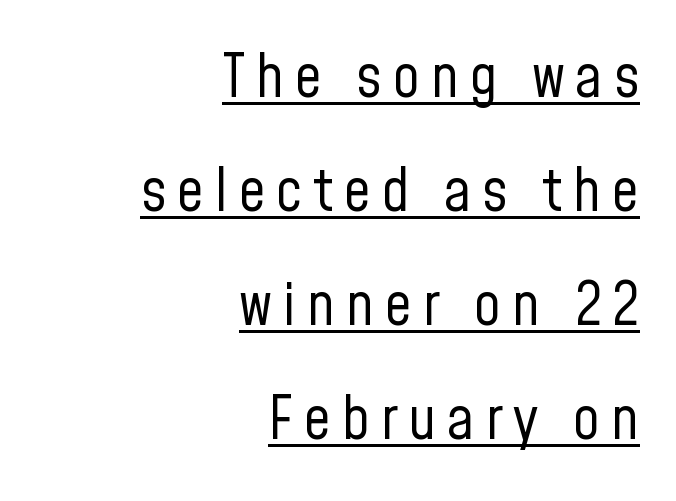
Q: Is the text bold? A: No.
Q: Is the text italic (slanted)? A: No, it is upright.
Q: Is the typeface a serif or a sans-serif typeface? A: Sans-serif.
Q: Is the text underlined? A: Yes.
Q: How is the paragraph aligned? A: Right-aligned.
Q: Is the spacing between lines tight, normal or loose? A: Loose.
Q: Width (condensed, normal, or wide)? A: Condensed.
Q: Stroke contrast? A: Low.
Q: x-height? A: Medium.
Q: Monospaced? A: No.
